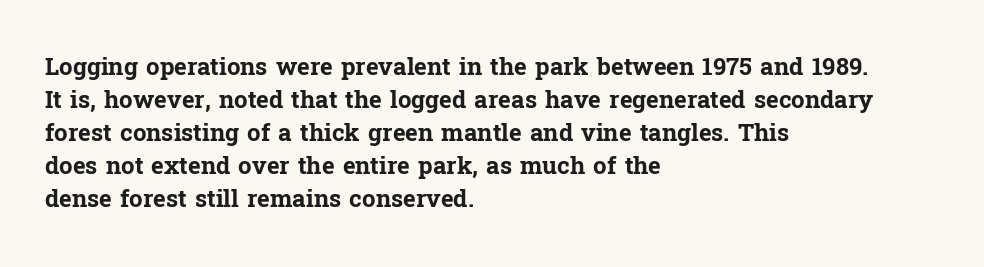
The tracking reads as untouched default to a designer's eye. Check the space under the baseline: it is left empty. The letters stand straight up with perfectly vertical stems. Each line starts at the same left margin while the right side varies. Weight check: bold — yes, fully. These lines sit exactly where default settings would place them.
